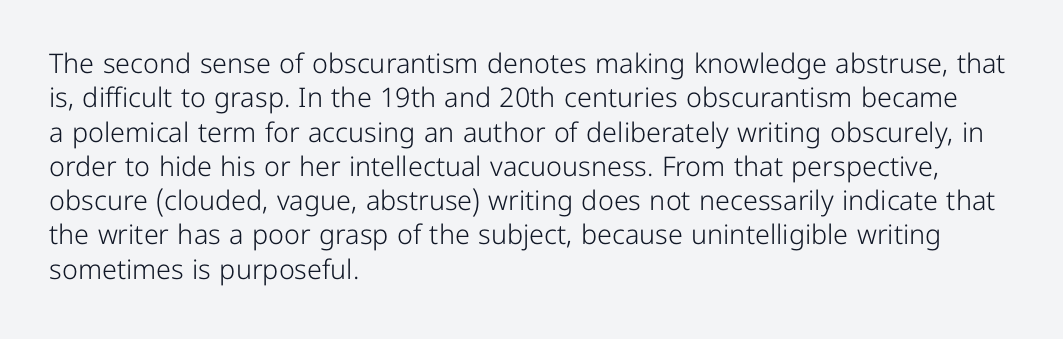
The image shows 27 px text type, upright; set left-aligned, normal line spacing (1.27x), normal letter spacing, not underlined.
